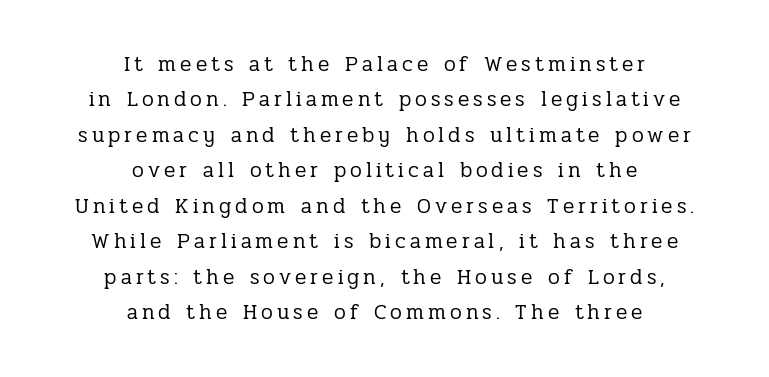
The image shows 21 px text type, upright; set centered, normal line spacing (1.69x), not underlined.
